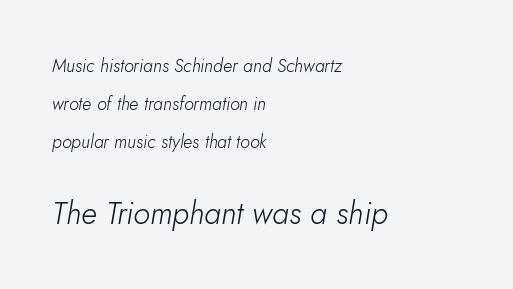
{"italic": "yes", "lean": "right", "slant_degrees": 5, "bold": "no", "weight": "light", "width": "normal", "stroke_contrast": "low", "x_height": "small", "monospaced": "no", "underline": "no", "align": "left", "line_spacing": "loose", "line_spacing_ratio": 2.1, "letter_spacing": "normal", "letter_spacing_em": 0.0, "larger_block": "second", "size_ratio": 1.72, "glyph_px": 31}
